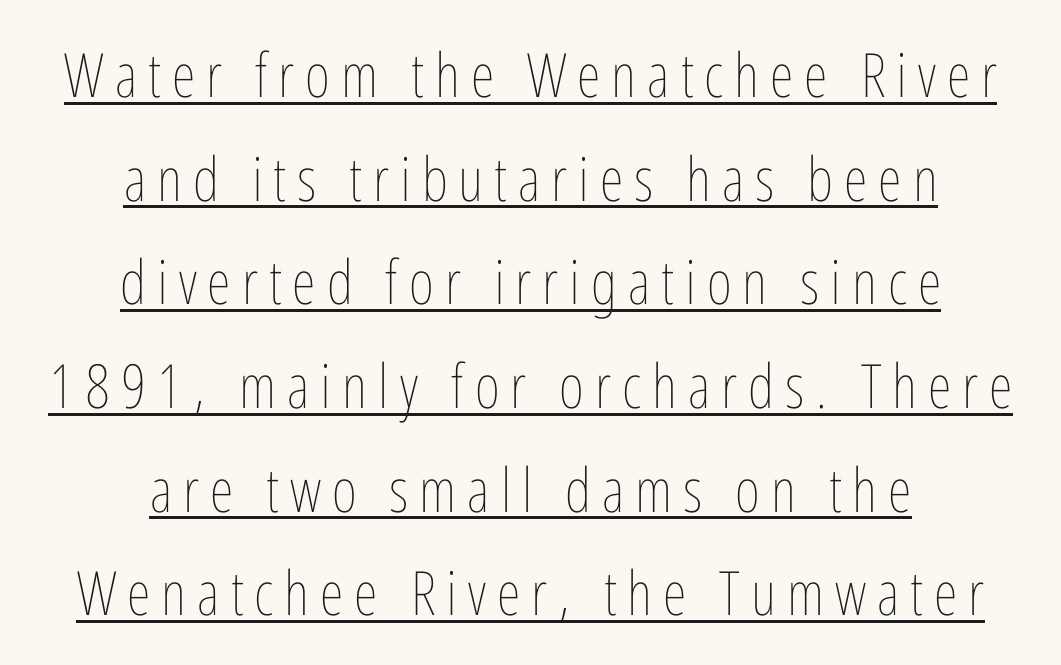
This is the regular roman posture of the typeface. Horizontally, the lines are justified to the midpoint only. Horizontal bands of white between lines are of average thickness. No heavy texture on the line: the type isn't bold. The string is rendered with underlining switched on. Proportional: the letters do not fall into vertical columns.
